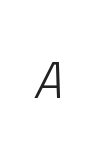
{"italic": "yes", "lean": "right", "slant_degrees": 13, "bold": "no", "weight": "light", "width": "condensed", "stroke_contrast": "low", "x_height": "medium", "monospaced": "no", "underline": "no", "letter_spacing": "wide", "letter_spacing_em": 0.34, "glyph_px": 51}
